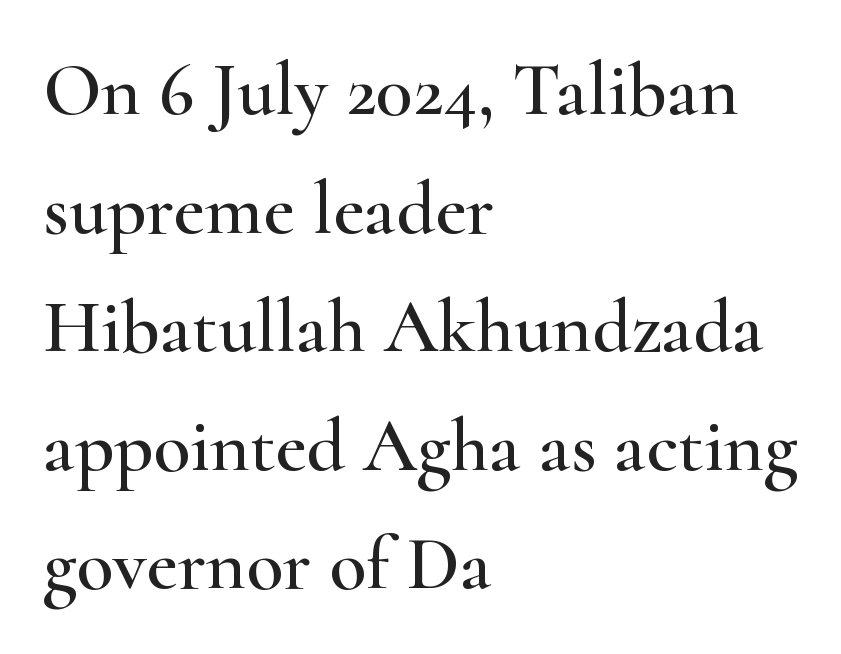
Here the designer chose a conventional face with non-uniform glyph widths. The words here are not underlined. Characters follow at the spacing the type designer built in. The font family rendered here belongs to the serif group. Notice how the stems are strictly vertical — no italics here.
